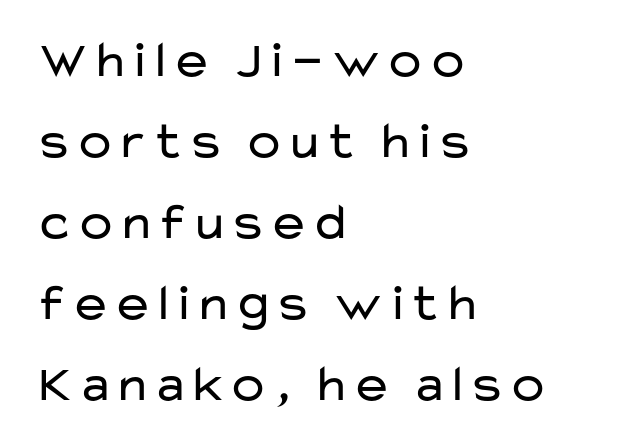
The lines sit at an ordinary, default distance from one another. Ascenders rise straight up at ninety degrees. The tracking reads as untouched default to a designer's eye. This sample is left-justified, so line endings fall wherever the words run out. Weight: regular or lighter.
